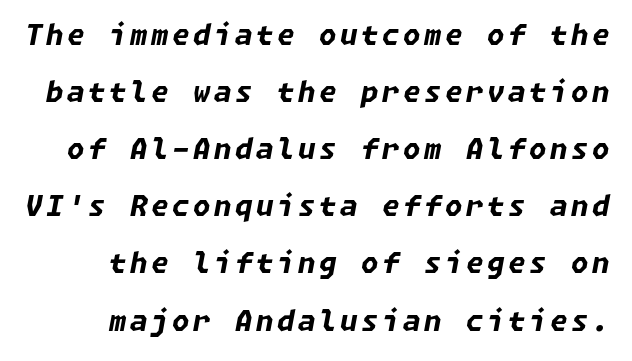
{"italic": "yes", "lean": "right", "slant_degrees": 11, "bold": "yes", "weight": "bold", "width": "normal", "stroke_contrast": "low", "x_height": "medium", "underline": "no", "line_spacing": "loose", "line_spacing_ratio": 2.04, "glyph_px": 28}
